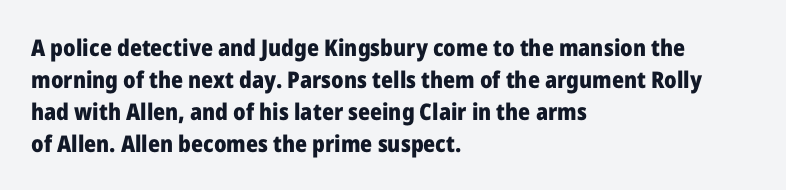
{"italic": "no", "bold": "yes", "underline": "no", "align": "left", "line_spacing": "normal", "line_spacing_ratio": 1.39, "letter_spacing": "normal", "letter_spacing_em": 0.0, "glyph_px": 23}
